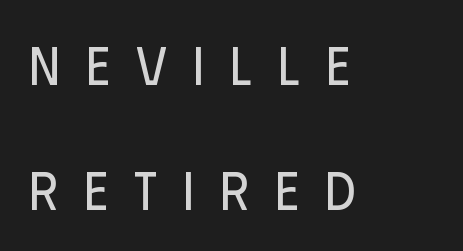
These lines have a slow, spaced-out rhythm from letter to letter. These lines stand farther apart than default settings would place them. The specimen reads as upright at a glance. Nope, no serifs anywhere on these letters.
